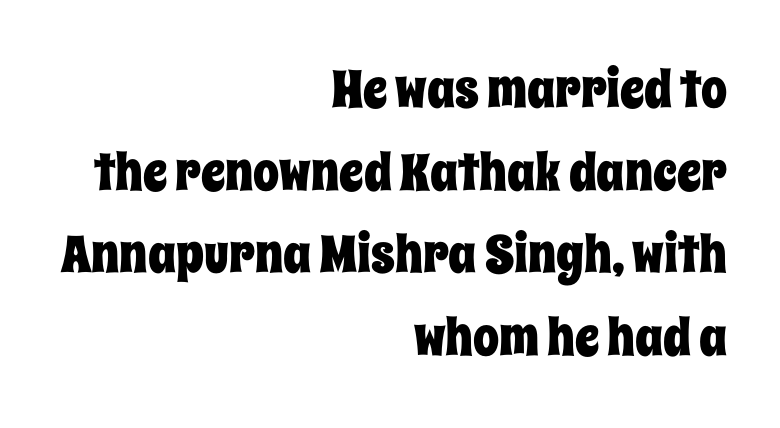
Q: Is the text italic (slanted)? A: No, it is upright.
Q: Is the text underlined? A: No.
Q: How is the paragraph aligned? A: Right-aligned.
Q: Is the spacing between letters normal or unusually wide? A: Normal.
Q: Is the spacing between lines tight, normal or loose? A: Normal.
Q: Width (condensed, normal, or wide)? A: Condensed.
Q: Stroke contrast? A: Low.
Q: x-height? A: Large.
Q: Monospaced? A: No.
